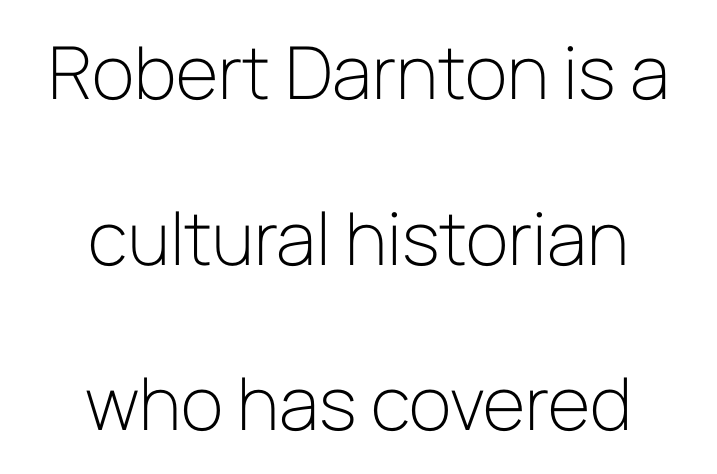
The image shows 73 px light sans-serif type, upright; set centered, loose line spacing (2.27x), normal letter spacing, not underlined; low stroke contrast and a medium x-height.
